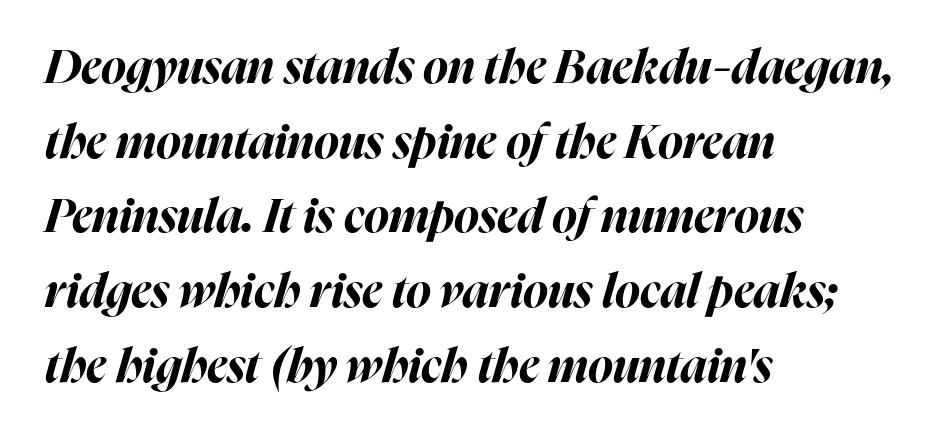
The image shows 47 px bold type, italic (leaning right); set left-aligned, normal line spacing (1.59x), normal letter spacing, not underlined; high stroke contrast and a medium x-height.
